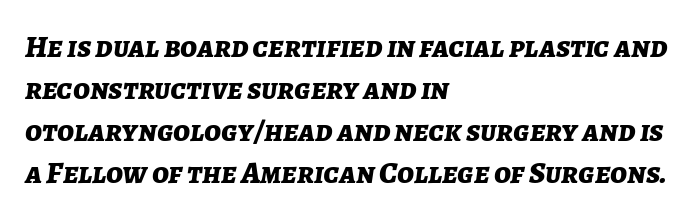
The image shows 31 px bold type, italic (leaning right); set left-aligned, normal line spacing (1.35x), normal letter spacing, not underlined; low stroke contrast and a medium x-height.
